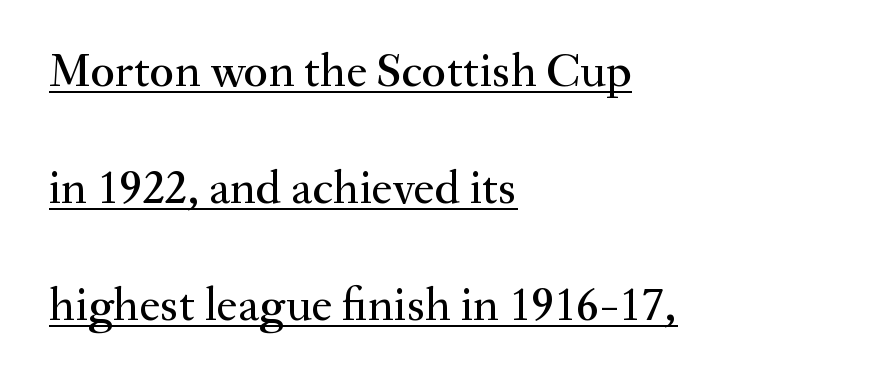
The image shows 48 px serif type, upright; set left-aligned, loose line spacing (2.44x), normal letter spacing, underlined; medium stroke contrast and a small x-height.
